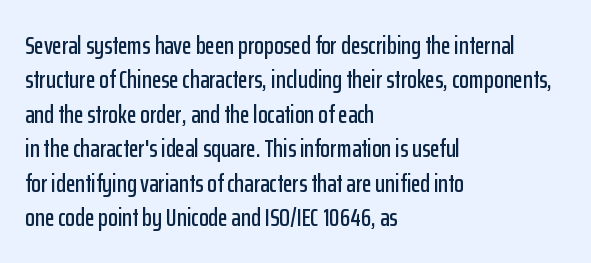
The image shows 25 px text type, upright; set left-aligned, normal line spacing (1.38x), normal letter spacing, not underlined.
